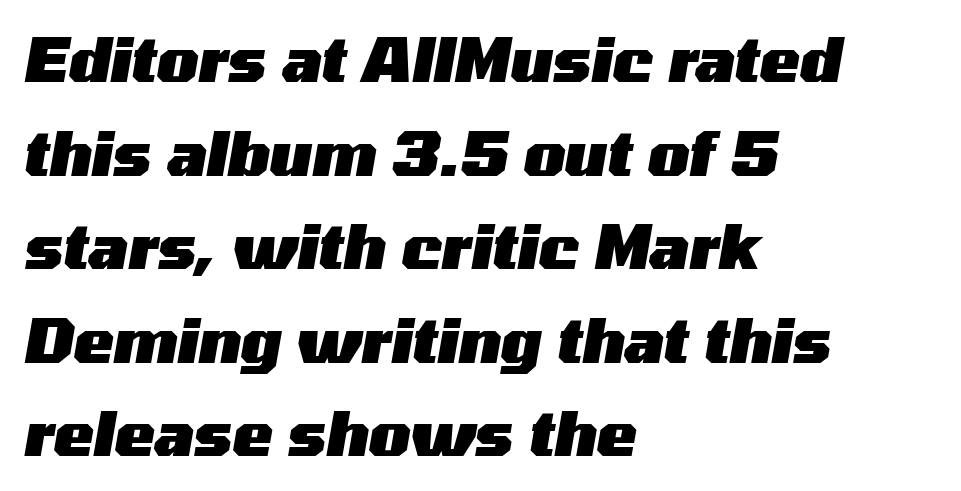
The image shows 60 px heavy, wide type, italic (leaning right); set left-aligned, normal line spacing (1.56x), normal letter spacing, not underlined; medium stroke contrast and a medium x-height.
